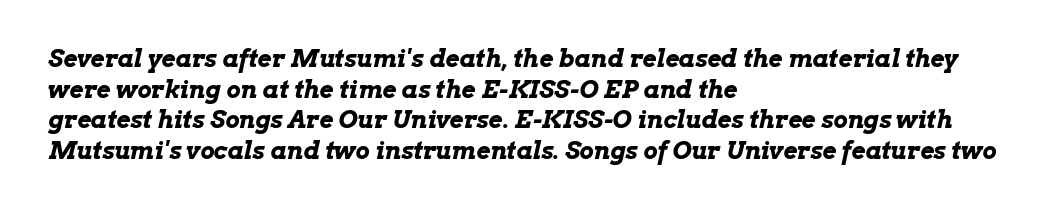
The image shows 24 px bold type, italic (leaning right); set left-aligned, normal line spacing (1.28x), normal letter spacing, not underlined.
